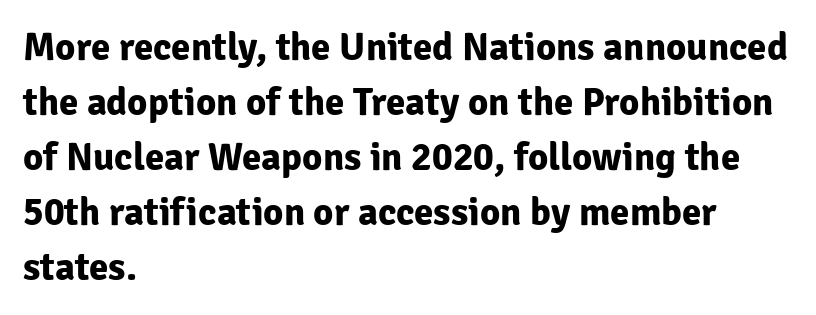
{"serif": "no", "italic": "no", "bold": "yes", "weight": "bold", "width": "normal", "stroke_contrast": "low", "x_height": "medium", "monospaced": "no", "underline": "no", "align": "left", "line_spacing": "normal", "line_spacing_ratio": 1.41, "letter_spacing": "normal", "letter_spacing_em": 0.0, "glyph_px": 39}
